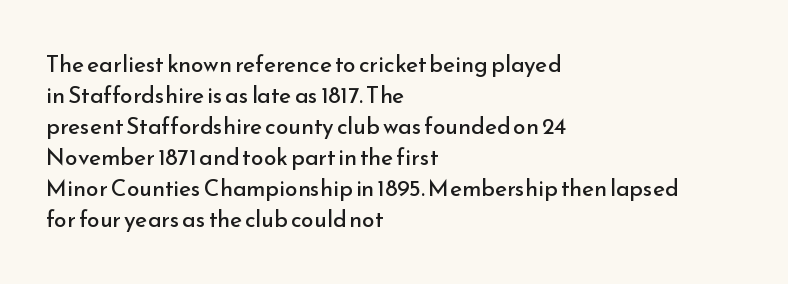
{"italic": "no", "bold": "no", "underline": "no", "align": "left", "line_spacing": "normal", "line_spacing_ratio": 1.35, "letter_spacing": "normal", "letter_spacing_em": 0.0, "glyph_px": 23}
